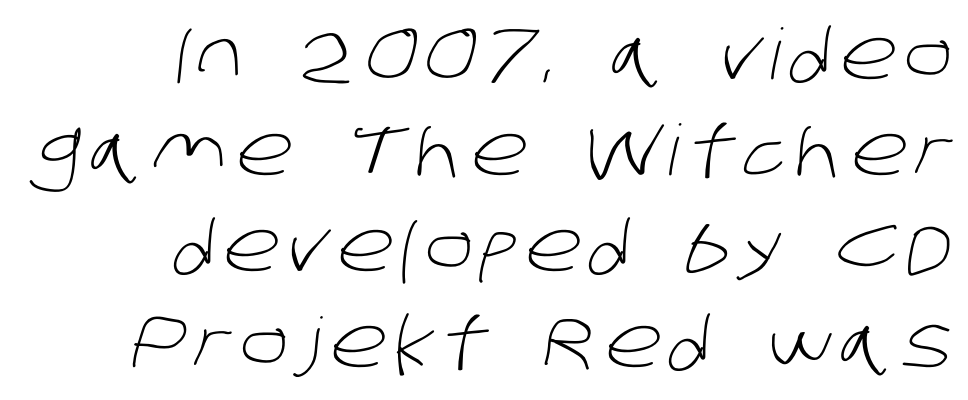
{"serif": "no", "bold": "no", "weight": "light", "width": "normal", "stroke_contrast": "low", "x_height": "large", "monospaced": "no", "underline": "no", "align": "right", "line_spacing": "normal", "line_spacing_ratio": 1.37, "glyph_px": 70}
